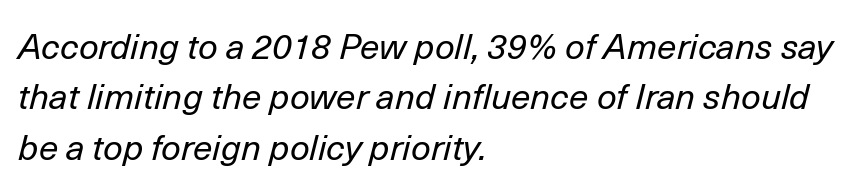
The image shows 35 px regular-weight type, italic (leaning right); set left-aligned, normal line spacing (1.44x), normal letter spacing, not underlined; low stroke contrast and a medium x-height.
